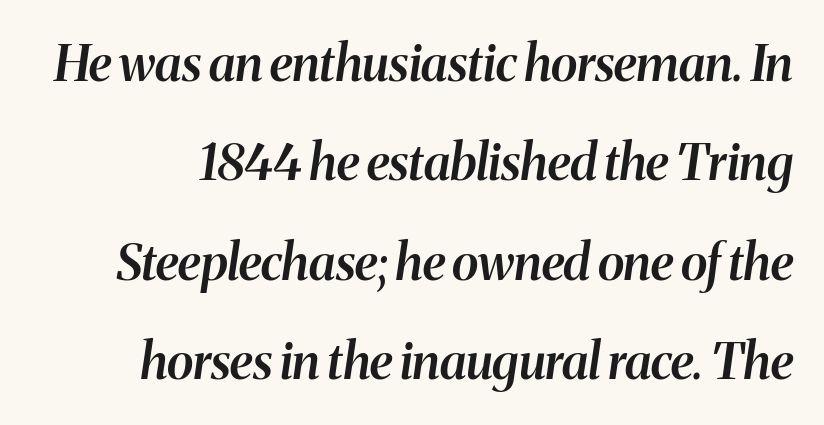
The image shows 50 px semibold type, italic (leaning right); set loose line spacing (1.99x), normal letter spacing, not underlined; medium stroke contrast and a medium x-height.
